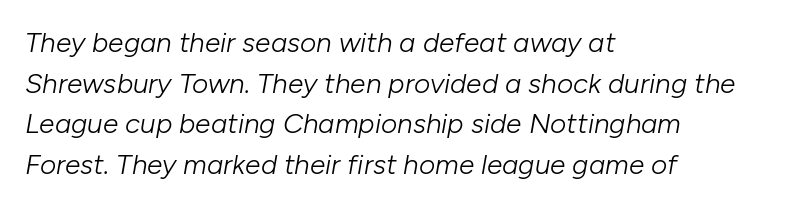
Q: Is the text bold? A: No.
Q: Is the text italic (slanted)? A: Yes, it leans right by about 10 degrees.
Q: Is the text underlined? A: No.
Q: How is the paragraph aligned? A: Left-aligned.
Q: Is the spacing between letters normal or unusually wide? A: Normal.
Q: Is the spacing between lines tight, normal or loose? A: Normal.
Q: Width (condensed, normal, or wide)? A: Normal.
Q: Stroke contrast? A: Low.
Q: x-height? A: Medium.
Q: Monospaced? A: No.
